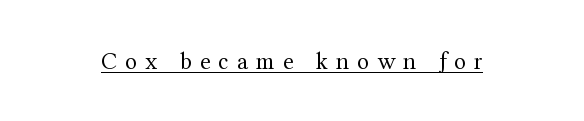
The image shows 25 px text type, upright; set unusually wide letter spacing (+0.32 em), underlined.
